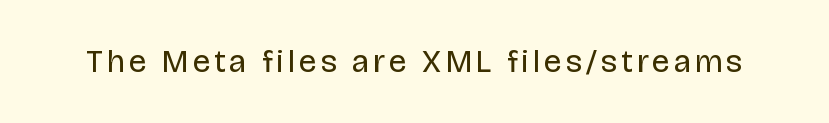
Q: Is the text bold? A: No.
Q: Is the text italic (slanted)? A: No, it is upright.
Q: Is the typeface a serif or a sans-serif typeface? A: Sans-serif.
Q: Is the text underlined? A: No.
Q: Width (condensed, normal, or wide)? A: Normal.
Q: Stroke contrast? A: Low.
Q: x-height? A: Large.
Q: Monospaced? A: No.
